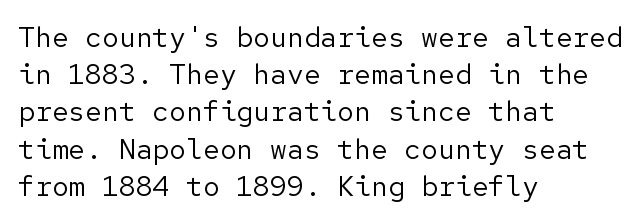
The image shows 28 px regular-weight sans-serif type, upright; set left-aligned, normal line spacing (1.33x), normal letter spacing, not underlined; low stroke contrast and a medium x-height.
